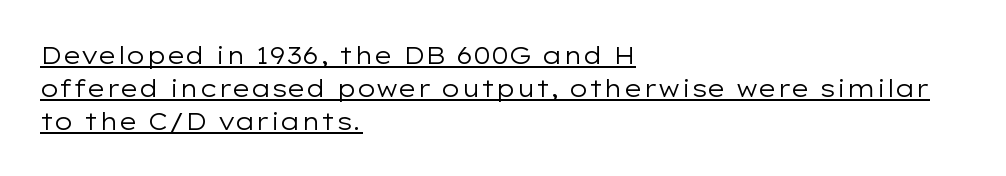
The image shows 24 px text type, upright; set left-aligned, normal line spacing (1.37x), normal letter spacing, underlined.
